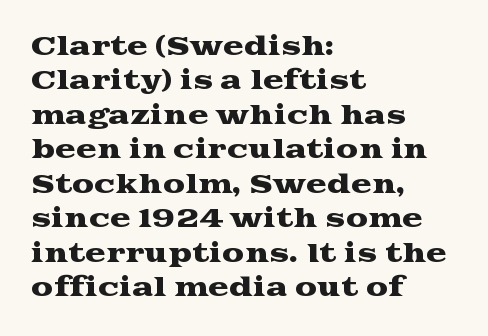
The image shows 25 px text type, upright; set left-aligned, normal line spacing (1.38x), normal letter spacing, not underlined.
